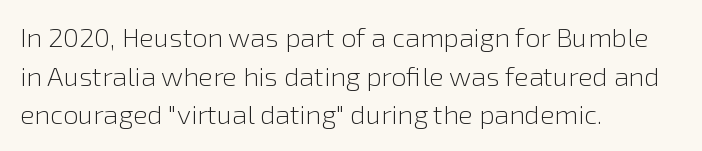
Stroke thickness stays within the range of a standard reading face or lighter. Notice how descenders clear the ascenders below comfortably — that's standard leading. There is no visible air inserted between adjacent glyphs. Casual observation: everything's shoved over to the left. The specimen omits any rule beneath the text block's lines. The letters stand straight up with perfectly vertical stems.
